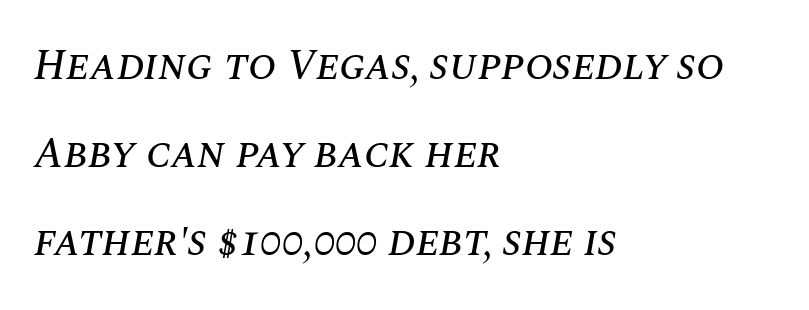
{"italic": "yes", "lean": "right", "slant_degrees": 10, "width": "normal", "stroke_contrast": "medium", "x_height": "large", "monospaced": "no", "underline": "no", "align": "left", "line_spacing": "loose", "line_spacing_ratio": 2.1, "letter_spacing": "normal", "letter_spacing_em": 0.0, "glyph_px": 42}
